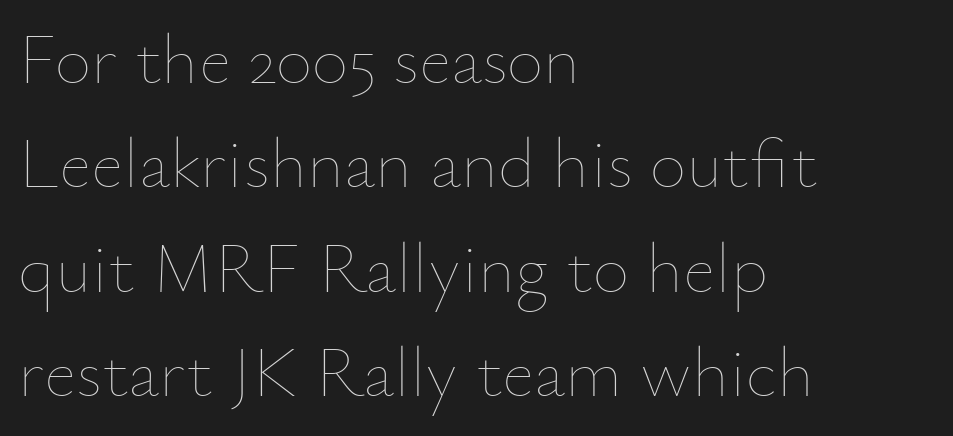
The image shows 71 px thin type, upright; set left-aligned, normal line spacing (1.47x), normal letter spacing, not underlined; low stroke contrast and a small x-height.
